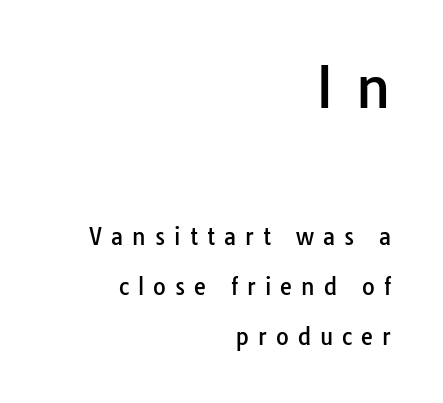
Q: Is the text italic (slanted)? A: No, it is upright.
Q: Is the typeface a serif or a sans-serif typeface? A: Sans-serif.
Q: Is the text underlined? A: No.
Q: How is the paragraph aligned? A: Right-aligned.
Q: Is the spacing between letters normal or unusually wide? A: Unusually wide.
Q: Is the spacing between lines tight, normal or loose? A: Loose.
Q: Which block of text is set in a larger size, the first (top) or the second (bottom)? A: The first (top) one.
Q: Width (condensed, normal, or wide)? A: Normal.
Q: Stroke contrast? A: Low.
Q: x-height? A: Medium.
Q: Monospaced? A: No.
